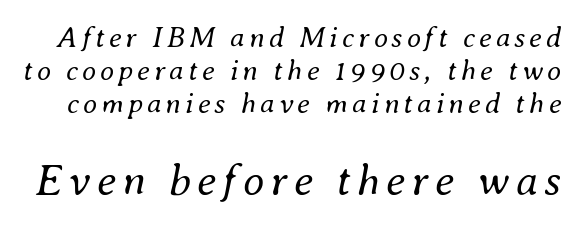
Q: Is the text bold? A: No.
Q: Is the text italic (slanted)? A: Yes, it leans right by about 8 degrees.
Q: Is the text underlined? A: No.
Q: Is the spacing between lines tight, normal or loose? A: Tight.
Q: Which block of text is set in a larger size, the first (top) or the second (bottom)? A: The second (bottom) one.
Q: Width (condensed, normal, or wide)? A: Normal.
Q: Stroke contrast? A: Medium.
Q: x-height? A: Small.
Q: Monospaced? A: No.
